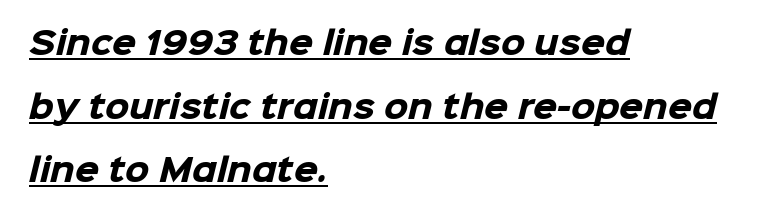
Serif or sans? Sans — the stroke terminals are bare. Here the designer chose a conventional face with non-uniform glyph widths. Teacher's note: observe the even left margin — that is flush-left alignment. Each line of the rendering has a horizontal stroke beneath the glyphs. Observe the ordinary spacing: letters are neighbours, not strangers.
